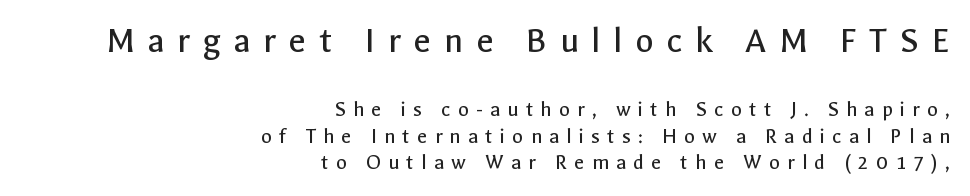
{"serif": "no", "italic": "no", "bold": "no", "weight": "regular", "width": "normal", "x_height": "medium", "monospaced": "no", "underline": "no", "align": "right", "line_spacing_ratio": 1.22, "letter_spacing": "wide", "letter_spacing_em": 0.33, "larger_block": "first", "size_ratio": 1.73, "glyph_px": 38}
